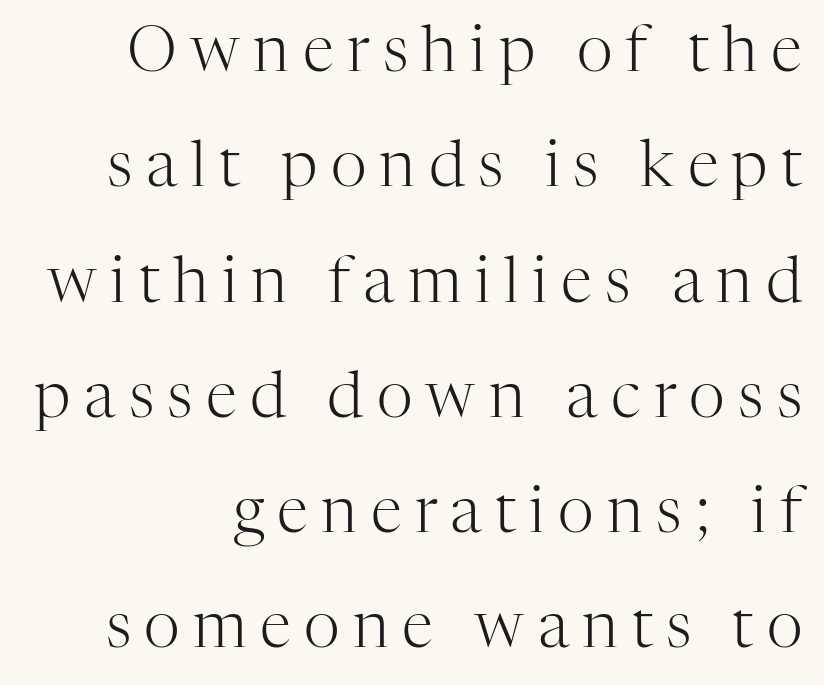
Q: Is the text bold? A: No.
Q: Is the text italic (slanted)? A: No, it is upright.
Q: Is the typeface a serif or a sans-serif typeface? A: Serif.
Q: Is the text underlined? A: No.
Q: How is the paragraph aligned? A: Right-aligned.
Q: Is the spacing between letters normal or unusually wide? A: Unusually wide.
Q: Width (condensed, normal, or wide)? A: Normal.
Q: Stroke contrast? A: High.
Q: x-height? A: Medium.
Q: Monospaced? A: No.
